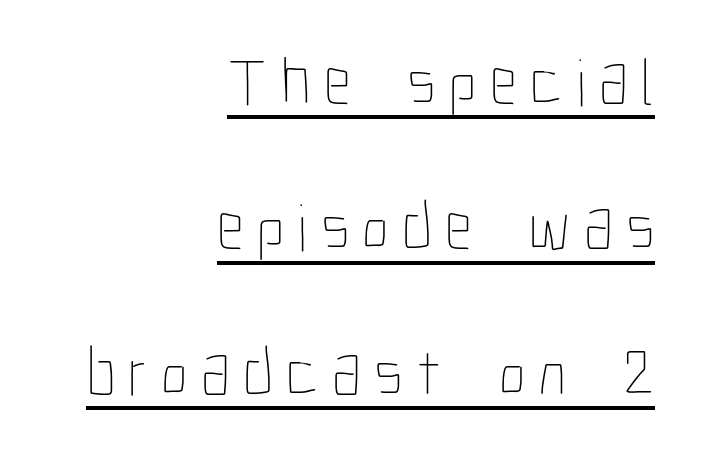
{"italic": "no", "bold": "no", "weight": "thin", "width": "condensed", "stroke_contrast": "low", "x_height": "medium", "monospaced": "no", "underline": "yes", "align": "right", "line_spacing": "loose", "line_spacing_ratio": 2.17, "letter_spacing": "wide", "letter_spacing_em": 0.2, "glyph_px": 67}
